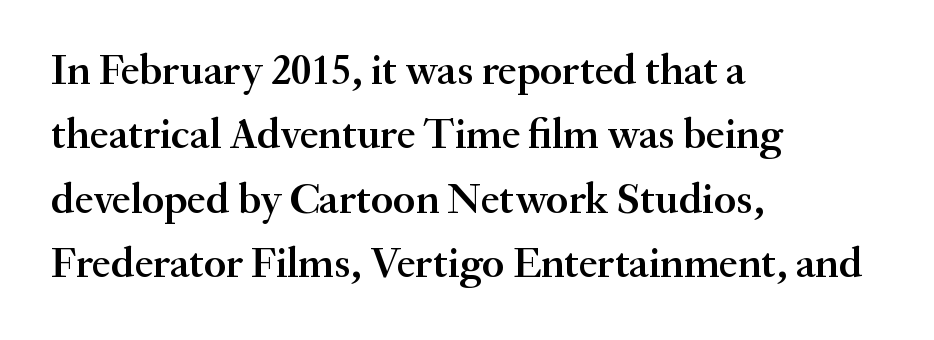
Varying glyph widths throughout — classic text-font behaviour. The line-height multiplier appears to be the usual default. A roman cut, with each character standing at attention. Letters rest on an invisible, unmarked baseline.
